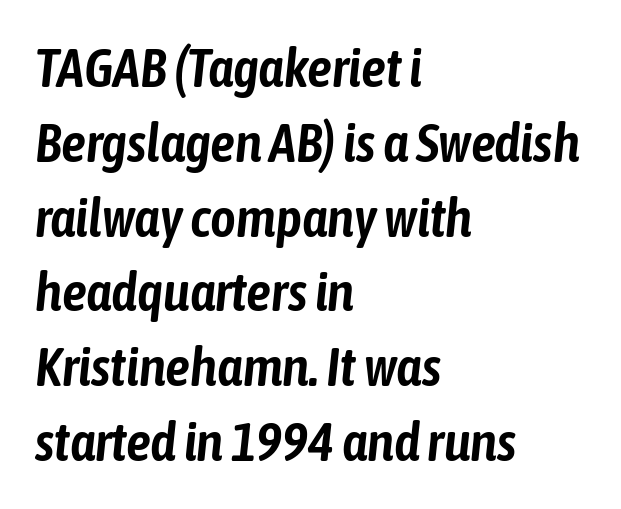
The image shows 55 px condensed type, italic (leaning right); set left-aligned, normal line spacing (1.36x), normal letter spacing, not underlined; low stroke contrast and a medium x-height.
